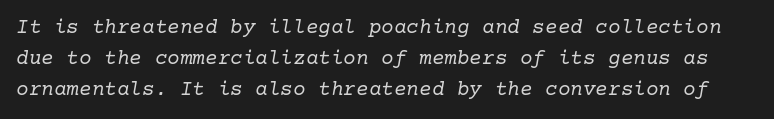
The space between consecutive lines is moderate. The letters are slanted; this is an italic face. Letters rest on an invisible, unmarked baseline. Default kerning and tracking; the words read as compact shapes.
